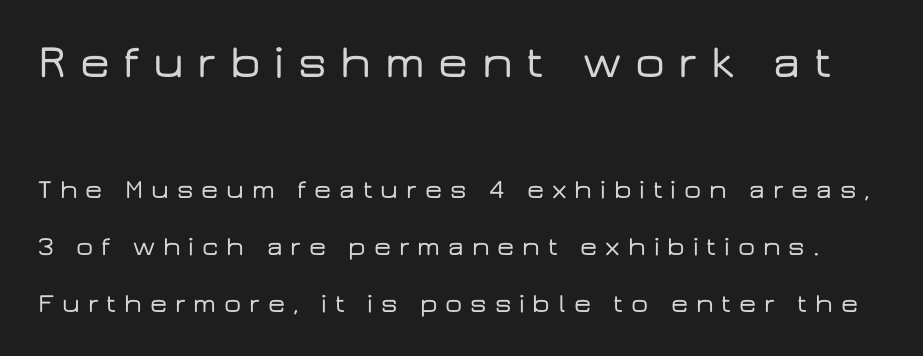
Here the designer chose a conventional face with non-uniform glyph widths. This layout puts the oversized block above and the modest block below. In terms of posture, this sample is upright. Any mark beneath the type? The region is blank. One glance says open: line gaps are wider than usual. Characters follow at a spacing far wider than the type designer built in.
